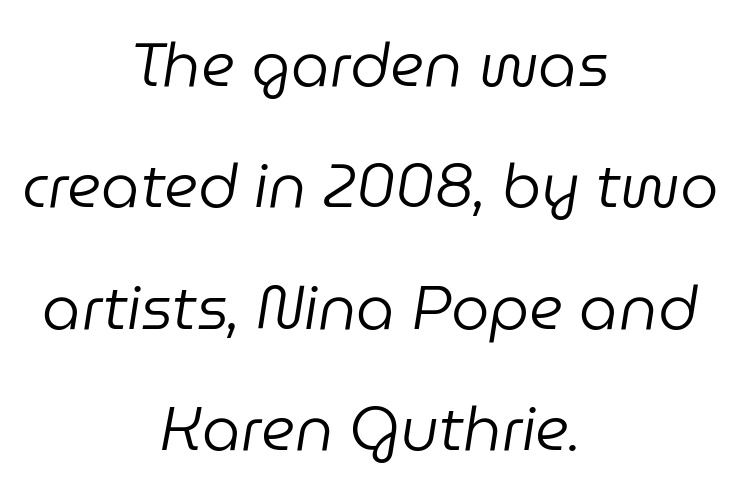
The font is comparable to plain body text, perhaps lighter. The space beneath each line is pristine and unruled. Looking at the ascenders, they clearly lean. The face used here is proportionally spaced, like ordinary book or web type. Rows of type keep a wide berth in the vertical direction. Leftover space on each line is divided equally before and after the words.
